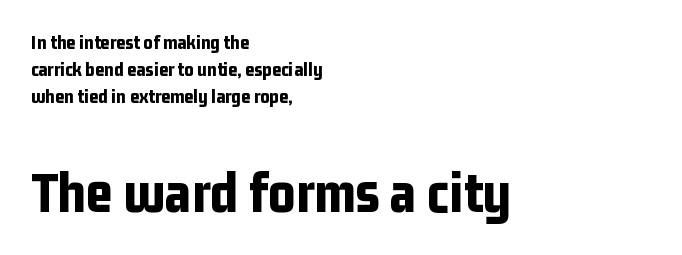
Q: Is the text bold? A: Yes.
Q: Is the text italic (slanted)? A: No, it is upright.
Q: Is the typeface a serif or a sans-serif typeface? A: Sans-serif.
Q: Is the text underlined? A: No.
Q: How is the paragraph aligned? A: Left-aligned.
Q: Is the spacing between letters normal or unusually wide? A: Normal.
Q: Is the spacing between lines tight, normal or loose? A: Normal.
Q: Which block of text is set in a larger size, the first (top) or the second (bottom)? A: The second (bottom) one.
Q: Width (condensed, normal, or wide)? A: Condensed.
Q: Stroke contrast? A: Low.
Q: x-height? A: Medium.
Q: Monospaced? A: No.
